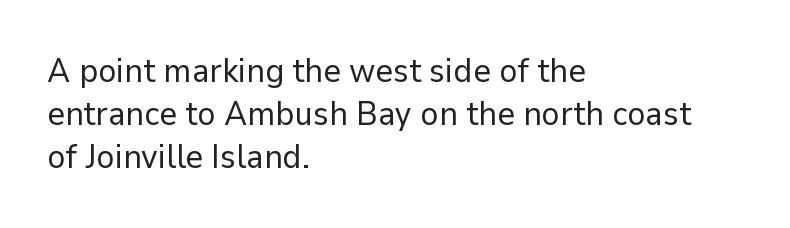
{"serif": "no", "italic": "no", "bold": "no", "weight": "regular", "width": "normal", "stroke_contrast": "low", "x_height": "medium", "monospaced": "no", "underline": "no", "align": "left", "line_spacing": "normal", "line_spacing_ratio": 1.27, "letter_spacing": "normal", "letter_spacing_em": 0.0, "glyph_px": 34}
